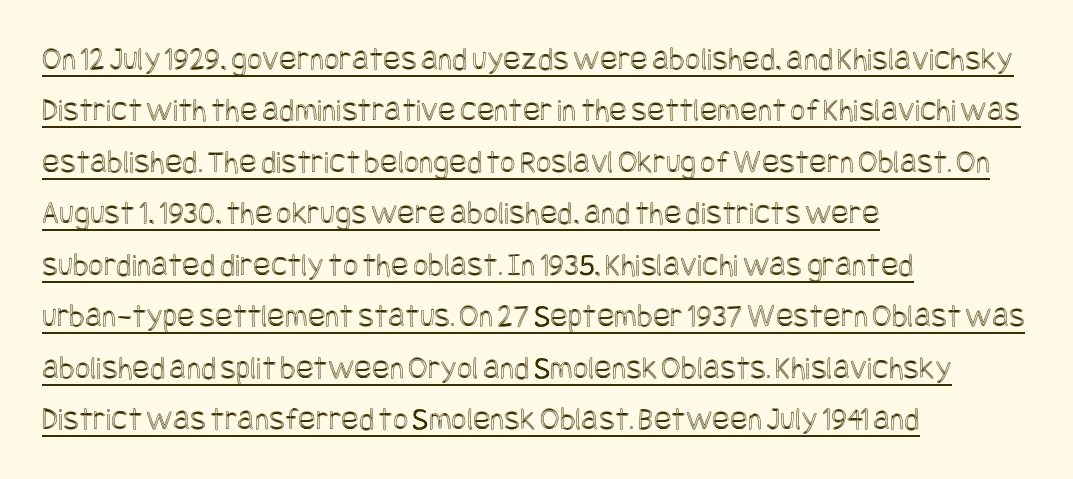
Has an underline been added? It has. Each new line begins a customary step beneath the previous one. How are the letters spaced? Ordinarily, with no added tracking. The paragraph shown leans on its left margin. Is there any slant? The stems are plumb.
